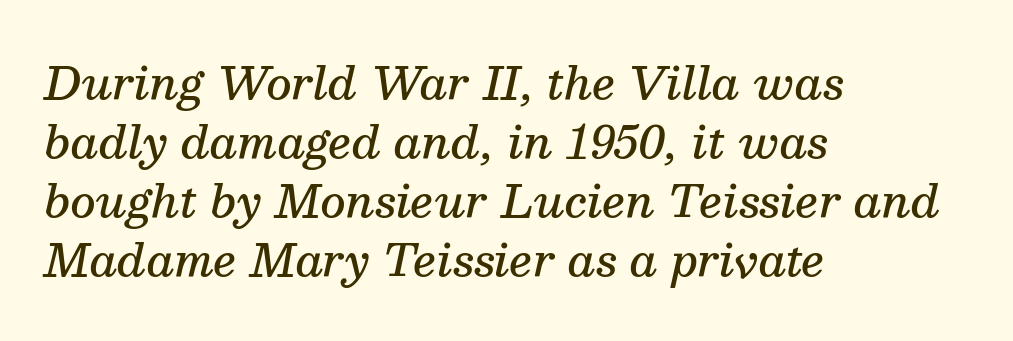
{"serif": "yes", "italic": "yes", "lean": "right", "slant_degrees": 13, "bold": "semi", "weight": "semibold", "width": "normal", "stroke_contrast": "medium", "x_height": "medium", "monospaced": "no", "underline": "no", "align": "left", "line_spacing": "normal", "line_spacing_ratio": 1.34, "letter_spacing": "normal", "letter_spacing_em": 0.0, "glyph_px": 44}
